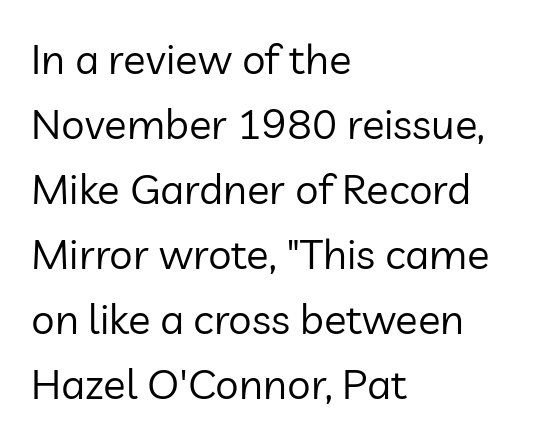
Q: Is the text bold? A: No.
Q: Is the text italic (slanted)? A: No, it is upright.
Q: Is the typeface a serif or a sans-serif typeface? A: Sans-serif.
Q: Is the text underlined? A: No.
Q: How is the paragraph aligned? A: Left-aligned.
Q: Is the spacing between letters normal or unusually wide? A: Normal.
Q: Is the spacing between lines tight, normal or loose? A: Normal.
Q: Width (condensed, normal, or wide)? A: Normal.
Q: Stroke contrast? A: Low.
Q: x-height? A: Medium.
Q: Monospaced? A: No.
